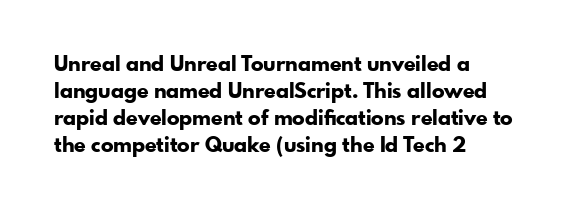
{"italic": "no", "bold": "yes", "underline": "no", "align": "left", "line_spacing": "normal", "line_spacing_ratio": 1.28, "letter_spacing": "normal", "letter_spacing_em": 0.0, "glyph_px": 21}
